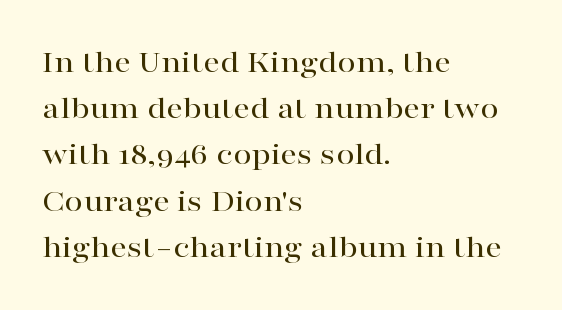
Letterform terminals end in serifs throughout the passage. Characters remain perfectly vertical along every line. Do the characters align in a grid? No, the font is proportional. There is no visible air inserted between adjacent glyphs. Beneath every word, the page is bare.
